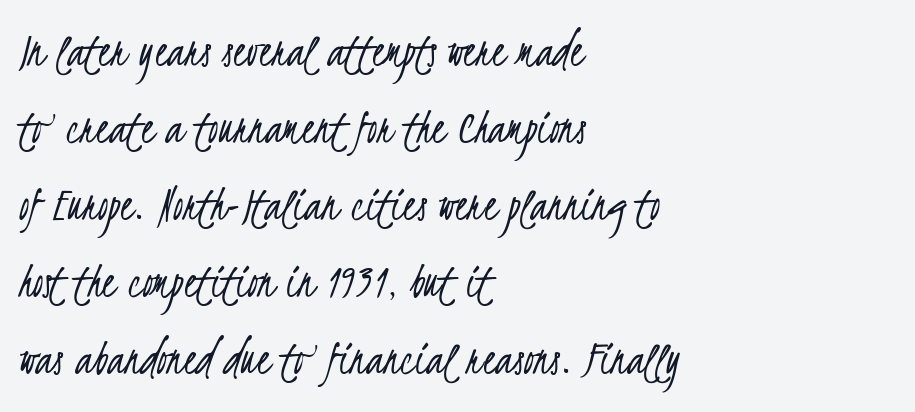
What kind of face is this? One without serifs — a sans. The vertical gap from one line to the next is medium. Looks like regular typesetting: each glyph gets only the width it needs. Stroke thickness stays within the range of a standard reading face or lighter. Letters rest on an invisible, unmarked baseline.
